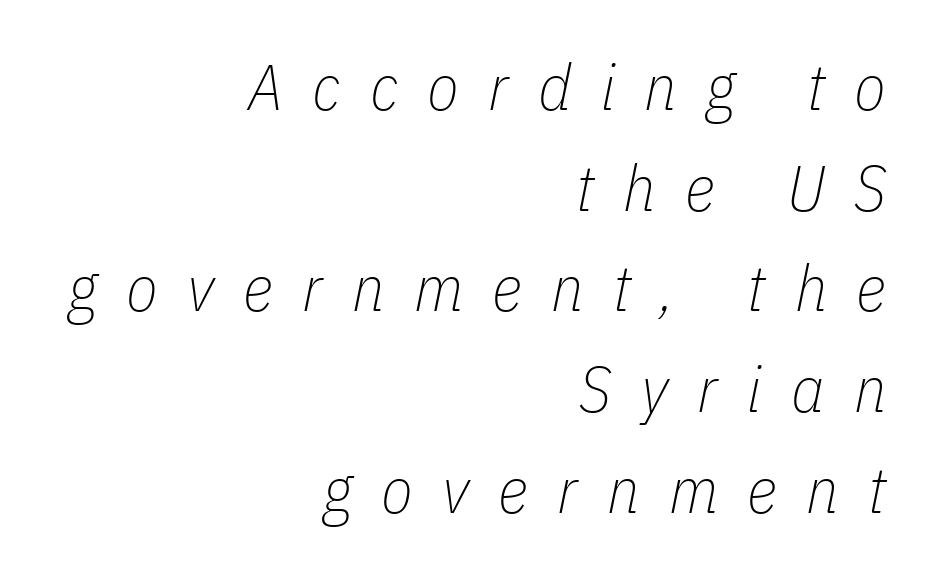
The face used here is rendered with a markedly widened letterfit. Style check: oblique. The zone under the glyphs is completely vacant. The block of text has a typical density, with ordinary space between rows. Proportional: the letters do not fall into vertical columns.
